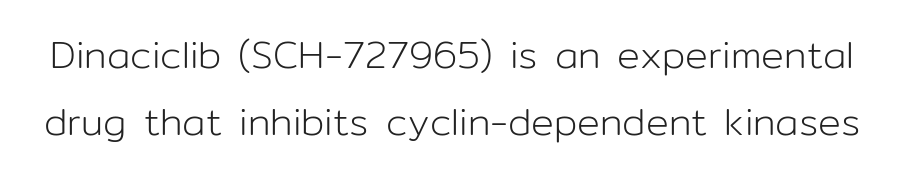
You could call the tracking neutral — neither tight nor loose. The typesetting does not lean heavy: it is not bold. Unlike italic type, these characters show no tilt at all. The area under the type is left untouched. Regarding serifs, this sample does without them. Character widths vary here, with narrow letters taking less room than wide ones.
